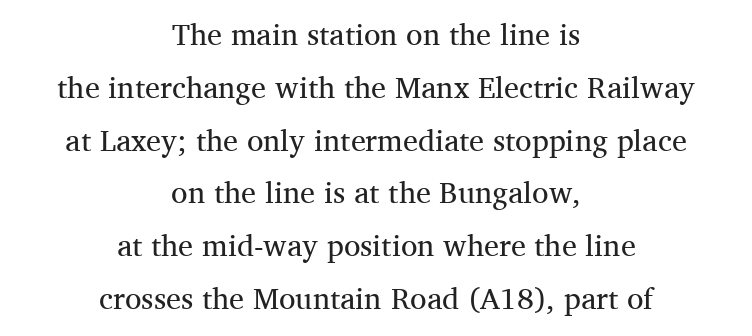
Look at the bottom of the vertical strokes: they flare into serifs here. Tracking here is standard; glyphs follow each other at the usual distance. Just letters on the line, the space beneath them empty. Posture: upright roman.
